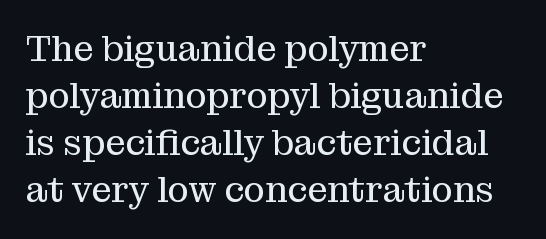
The image shows 36 px regular-weight serif type, upright; set left-aligned, normal line spacing (1.31x), normal letter spacing, not underlined; medium stroke contrast and a medium x-height.
